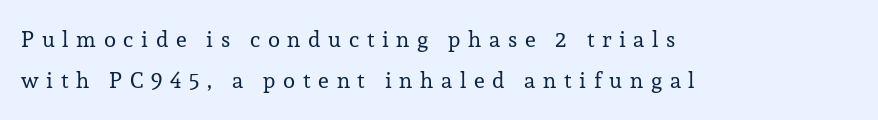
{"italic": "no", "bold": "no", "underline": "no", "align": "left", "line_spacing_ratio": 1.87, "letter_spacing": "wide", "letter_spacing_em": 0.35, "glyph_px": 22}
